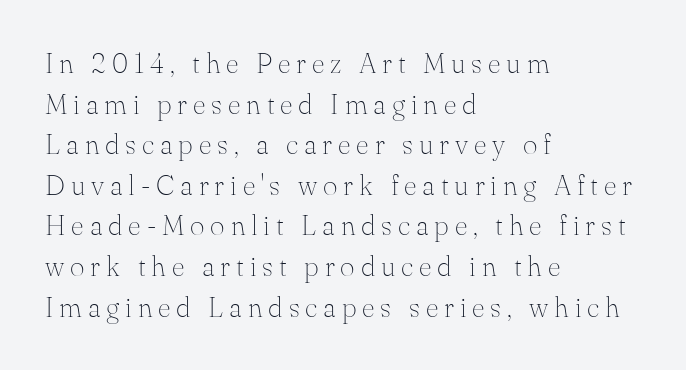
In CSS terms this would be text-align: left. Italic: no, the glyphs are upright roman. Heft: none added — not bold. The line texture is sparse and dotted thanks to wide tracking. Spacing verdict: proportional, widths tailored to each character.
